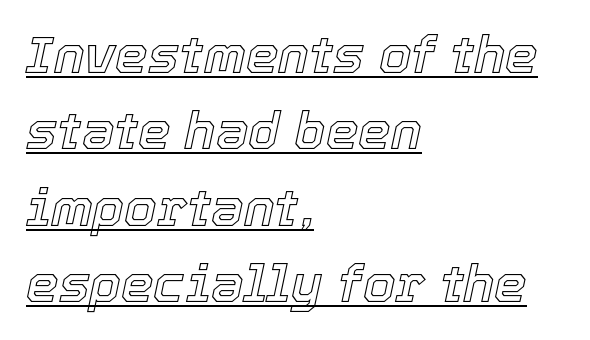
The image shows 52 px text type, italic (leaning right); set left-aligned, normal line spacing (1.47x), normal letter spacing, underlined; a medium x-height.
